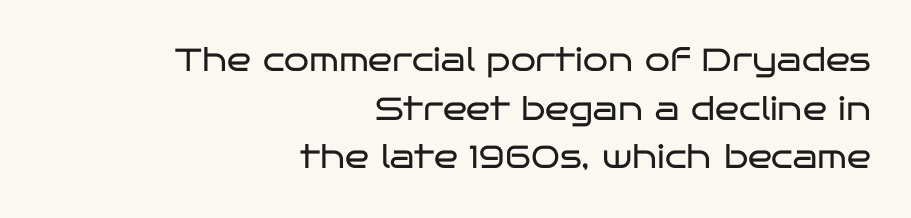
Note the varied advance widths — an 'i' is clearly narrower than an 'm'. The rows are spaced the way most documents space them. The text was rendered using a sans face with plain stroke endings. How are the letters spaced? Ordinarily, with no added tracking. Honestly, there is no underline to notice here at all. Unbolded letterforms with no extra heft.
